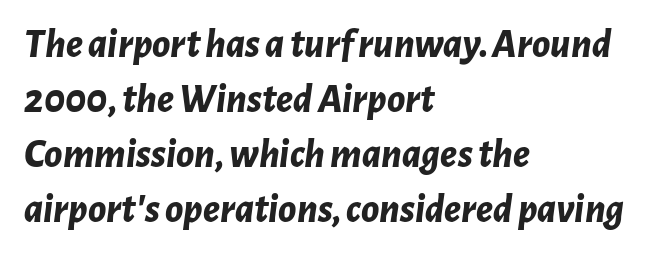
Q: Is the text bold? A: Yes.
Q: Is the text italic (slanted)? A: Yes, it leans right by about 7 degrees.
Q: Is the text underlined? A: No.
Q: How is the paragraph aligned? A: Left-aligned.
Q: Is the spacing between letters normal or unusually wide? A: Normal.
Q: Is the spacing between lines tight, normal or loose? A: Normal.
Q: Width (condensed, normal, or wide)? A: Normal.
Q: Stroke contrast? A: Low.
Q: x-height? A: Medium.
Q: Monospaced? A: No.
